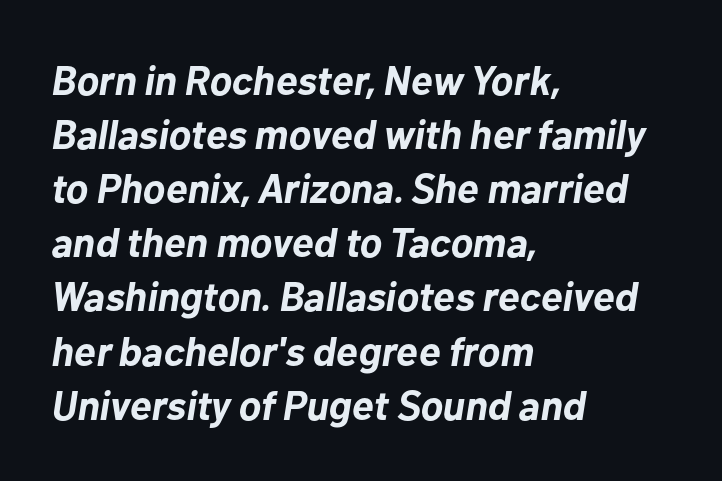
Q: Is the text bold? A: Yes.
Q: Is the text italic (slanted)? A: Yes, it leans right by about 10 degrees.
Q: Is the text underlined? A: No.
Q: How is the paragraph aligned? A: Left-aligned.
Q: Is the spacing between letters normal or unusually wide? A: Normal.
Q: Is the spacing between lines tight, normal or loose? A: Normal.
Q: Width (condensed, normal, or wide)? A: Normal.
Q: Stroke contrast? A: Low.
Q: x-height? A: Medium.
Q: Monospaced? A: No.
